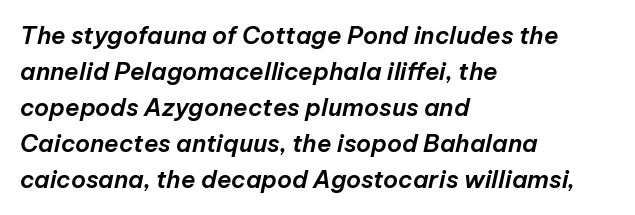
The image shows 24 px text type, italic (leaning right); set left-aligned, normal line spacing (1.5x), normal letter spacing, not underlined.
